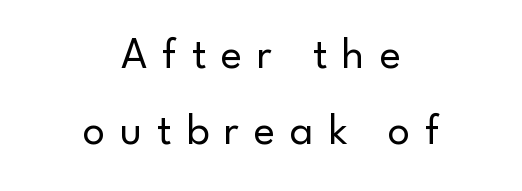
Q: Is the text bold? A: No.
Q: Is the text italic (slanted)? A: No, it is upright.
Q: Is the typeface a serif or a sans-serif typeface? A: Sans-serif.
Q: Is the text underlined? A: No.
Q: How is the paragraph aligned? A: Centered.
Q: Is the spacing between letters normal or unusually wide? A: Unusually wide.
Q: Width (condensed, normal, or wide)? A: Normal.
Q: Stroke contrast? A: Low.
Q: x-height? A: Small.
Q: Monospaced? A: No.
